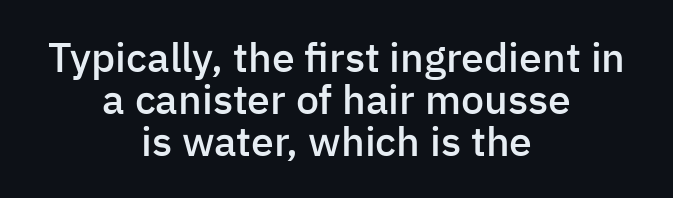
The rendering shows plain stroke endings on the letterforms — a sans-serif design. You could call the tracking neutral — neither tight nor loose. The words here are not underlined. Posture: upright roman. The typesetting leans somewhat heavy: a semibold. How would I describe the line gaps? Narrow and economical.
